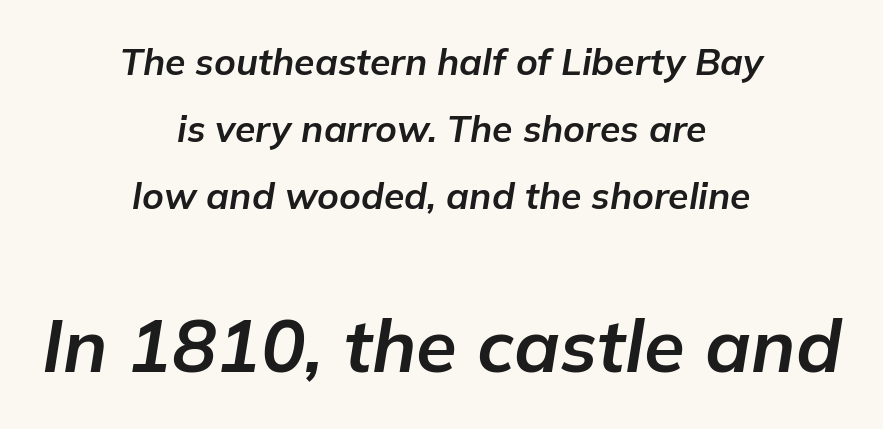
The image shows 74 px bold type, italic (leaning right); set centered, line spacing 1.81x, normal letter spacing, not underlined; the second (bottom) block is 2.0x larger; low stroke contrast and a medium x-height.
